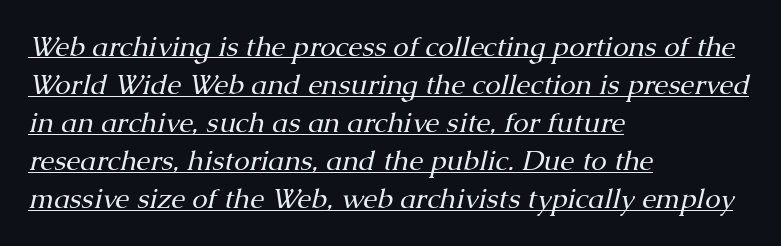
Observe the serifs anchoring each vertical stroke in this sample. Style check: oblique. Glance below the letters and you will spot a drawn line. The cut favours lightness, reaching ordinary text weight at its darkest. The lines sit at an ordinary, default distance from one another. Think of a printed novel: that variable character pitch is what you see here.
